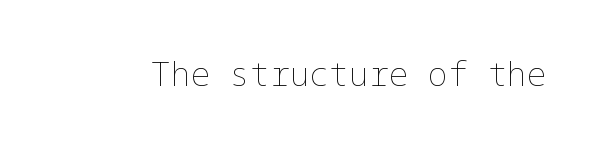
The image shows 33 px thin type, upright; set normal letter spacing, not underlined; low stroke contrast and a medium x-height.
